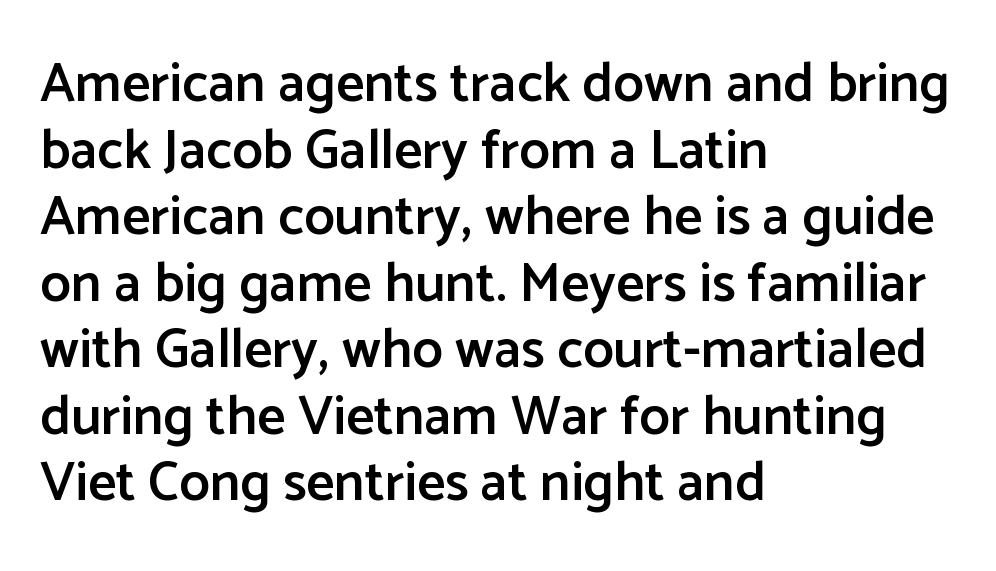
Q: Is the text bold? A: Semi-bold.
Q: Is the text italic (slanted)? A: No, it is upright.
Q: Is the typeface a serif or a sans-serif typeface? A: Sans-serif.
Q: Is the text underlined? A: No.
Q: How is the paragraph aligned? A: Left-aligned.
Q: Is the spacing between letters normal or unusually wide? A: Normal.
Q: Width (condensed, normal, or wide)? A: Normal.
Q: Stroke contrast? A: Low.
Q: x-height? A: Medium.
Q: Monospaced? A: No.
